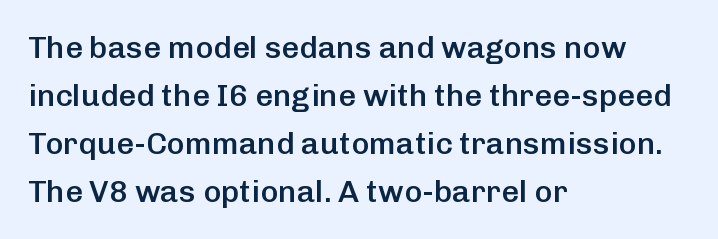
{"serif": "no", "italic": "no", "bold": "semi", "weight": "semibold", "width": "normal", "stroke_contrast": "low", "x_height": "medium", "monospaced": "no", "underline": "no", "align": "left", "line_spacing": "normal", "line_spacing_ratio": 1.55, "letter_spacing": "normal", "letter_spacing_em": 0.0, "glyph_px": 31}
